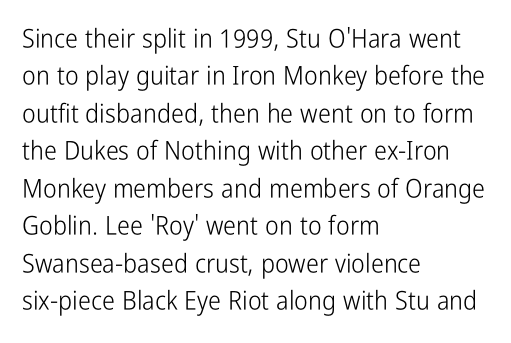
{"italic": "no", "bold": "no", "underline": "no", "align": "left", "line_spacing": "normal", "line_spacing_ratio": 1.44, "letter_spacing": "normal", "letter_spacing_em": 0.0, "glyph_px": 26}
